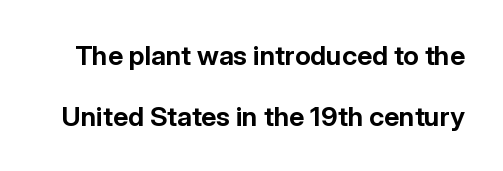
Beneath every word, the page is bare. The letters sit at their default tracking, neither squeezed nor spread. Rendered with straight, roman letterforms. Is there much room between lines? Yes — plenty of vertical air separates them.
